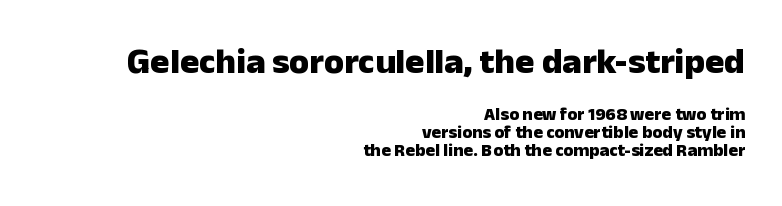
The image shows 36 px heavy sans-serif type, upright; set right-aligned, tight line spacing (1.0x), normal letter spacing, not underlined; the first (top) block is 2.0x larger; low stroke contrast and a medium x-height.
